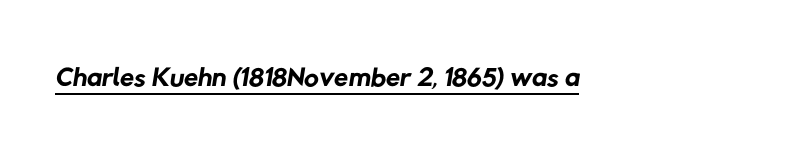
The letters advance in unequal steps, a hallmark of proportional type. Weight: not bold — regular or lighter. Letter spacing: default. Notice how a bar underscores the lettering throughout. Does the type have serifs? No, each stem ends abruptly.
